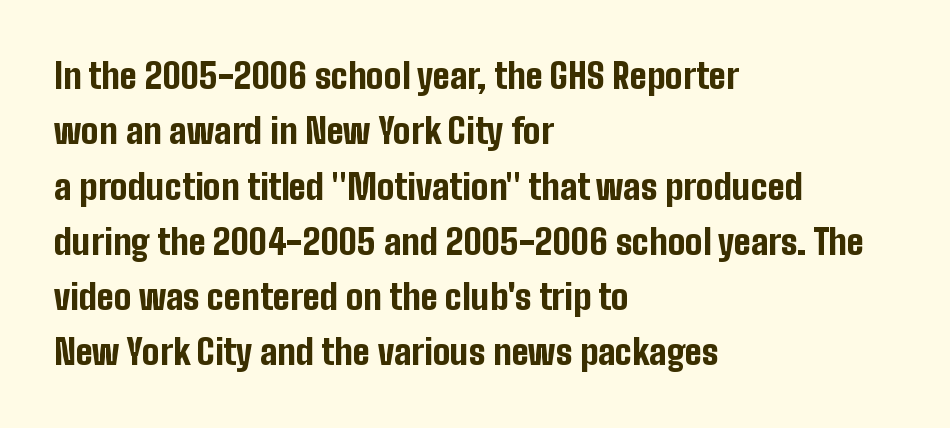
Underlining? Definitely not there. The rendering anchors every line to the left-hand side. Look at the tracking — it's just the regular setting, nothing added. What kind of face is this? One without serifs — a sans. The passage shown is typed in a proportional face where columns would drift. Strong, thick strokes mark this as bold type.
